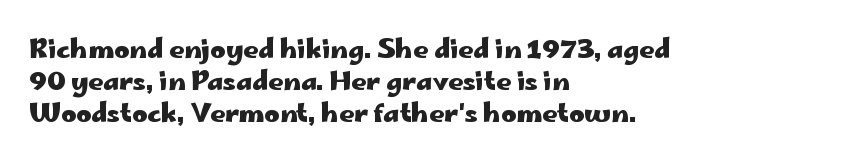
Q: Is the text bold? A: Yes.
Q: Is the text italic (slanted)? A: No, it is upright.
Q: Is the text underlined? A: No.
Q: How is the paragraph aligned? A: Left-aligned.
Q: Is the spacing between letters normal or unusually wide? A: Normal.
